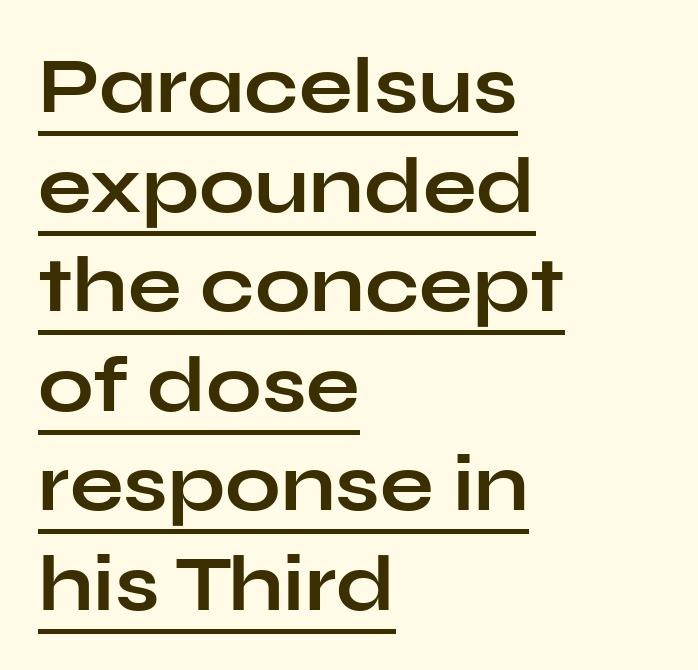
Does the type have serifs? No, each stem ends abruptly. In terms of letterspacing, this is plain default setting. Has an underline been added? It has. Set as a true bold cut, around the 700 mark. This sample has the flowing, uneven cadence of proportional lettering.
